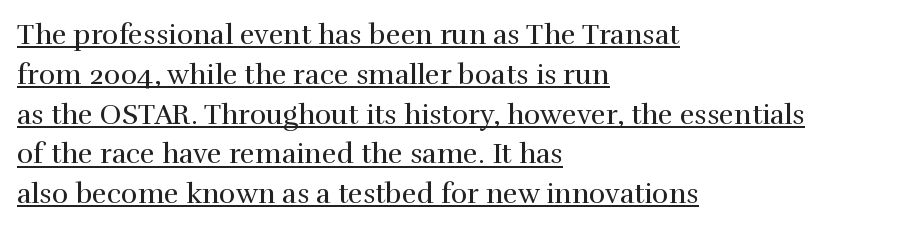
The lines are quadded left. The rendering uses natural spacing where letterforms have individual widths. You can see a thin bar hugging the bottom of the glyphs. Regular leading.
